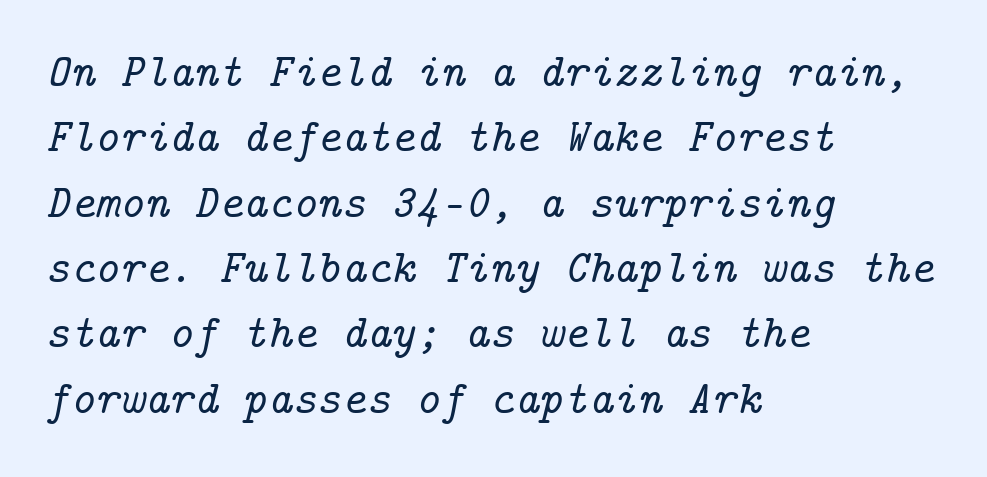
Q: Is the text italic (slanted)? A: Yes, it leans right by about 14 degrees.
Q: Is the typeface a serif or a sans-serif typeface? A: Serif.
Q: Is the text underlined? A: No.
Q: How is the paragraph aligned? A: Left-aligned.
Q: Is the spacing between letters normal or unusually wide? A: Normal.
Q: Is the spacing between lines tight, normal or loose? A: Normal.
Q: Width (condensed, normal, or wide)? A: Normal.
Q: Stroke contrast? A: Low.
Q: x-height? A: Medium.
